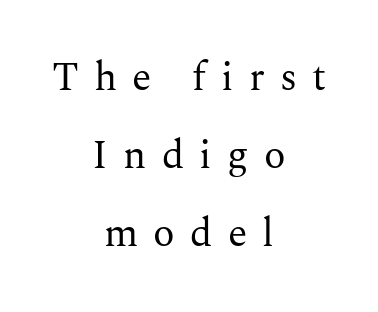
Q: Is the text bold? A: No.
Q: Is the text italic (slanted)? A: No, it is upright.
Q: Is the typeface a serif or a sans-serif typeface? A: Serif.
Q: Is the text underlined? A: No.
Q: How is the paragraph aligned? A: Centered.
Q: Is the spacing between letters normal or unusually wide? A: Unusually wide.
Q: Is the spacing between lines tight, normal or loose? A: Loose.
Q: Width (condensed, normal, or wide)? A: Normal.
Q: Stroke contrast? A: Medium.
Q: x-height? A: Medium.
Q: Monospaced? A: No.
